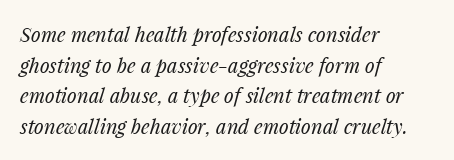
Q: Is the text bold? A: No.
Q: Is the text italic (slanted)? A: Yes, it leans right by about 14 degrees.
Q: Is the text underlined? A: No.
Q: How is the paragraph aligned? A: Left-aligned.
Q: Is the spacing between letters normal or unusually wide? A: Normal.
Q: Is the spacing between lines tight, normal or loose? A: Normal.
